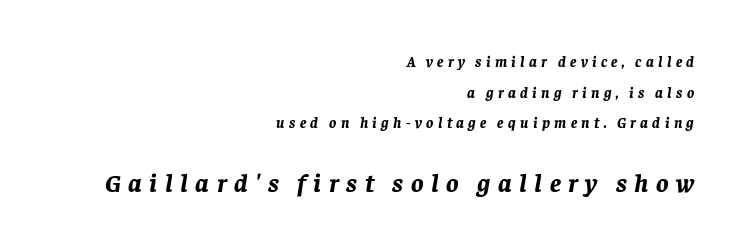
In CSS terms this would be text-align: right. Heavy-handed strokes throughout: this text is bold. Type without underlining. Characters are canted at an angle relative to the baseline's perpendicular. The designer dialed line spacing up above the default.
